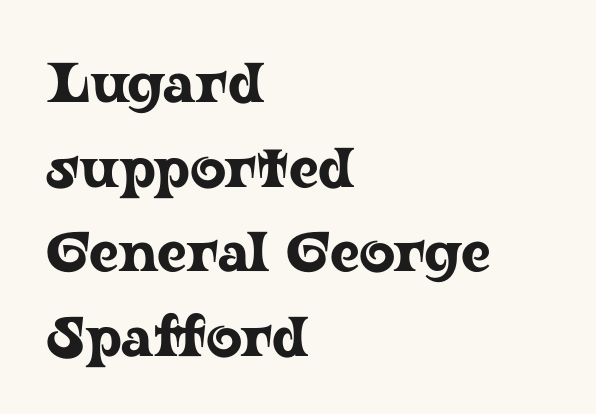
Q: Is the text italic (slanted)? A: No, it is upright.
Q: Is the typeface a serif or a sans-serif typeface? A: Serif.
Q: Is the text underlined? A: No.
Q: How is the paragraph aligned? A: Left-aligned.
Q: Is the spacing between letters normal or unusually wide? A: Normal.
Q: Is the spacing between lines tight, normal or loose? A: Normal.
Q: Width (condensed, normal, or wide)? A: Wide.
Q: Stroke contrast? A: Low.
Q: x-height? A: Medium.
Q: Monospaced? A: No.
